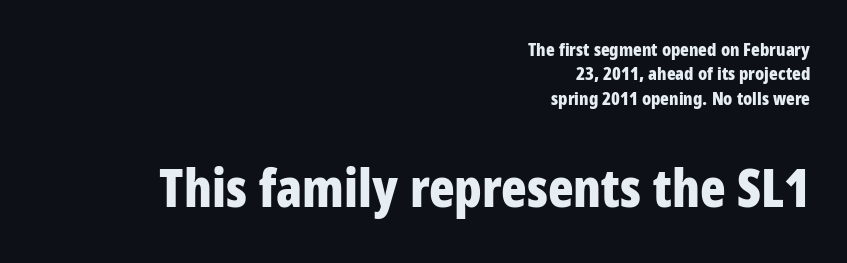
Q: Is the text bold? A: Yes.
Q: Is the text italic (slanted)? A: No, it is upright.
Q: Is the typeface a serif or a sans-serif typeface? A: Sans-serif.
Q: Is the text underlined? A: No.
Q: How is the paragraph aligned? A: Right-aligned.
Q: Is the spacing between letters normal or unusually wide? A: Normal.
Q: Is the spacing between lines tight, normal or loose? A: Normal.
Q: Which block of text is set in a larger size, the first (top) or the second (bottom)? A: The second (bottom) one.
Q: Width (condensed, normal, or wide)? A: Condensed.
Q: Stroke contrast? A: Low.
Q: x-height? A: Large.
Q: Monospaced? A: No.
